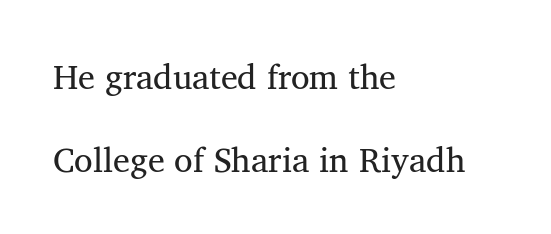
The image shows 34 px regular-weight serif type; set left-aligned, loose line spacing (2.43x), normal letter spacing, not underlined; medium stroke contrast and a medium x-height.
